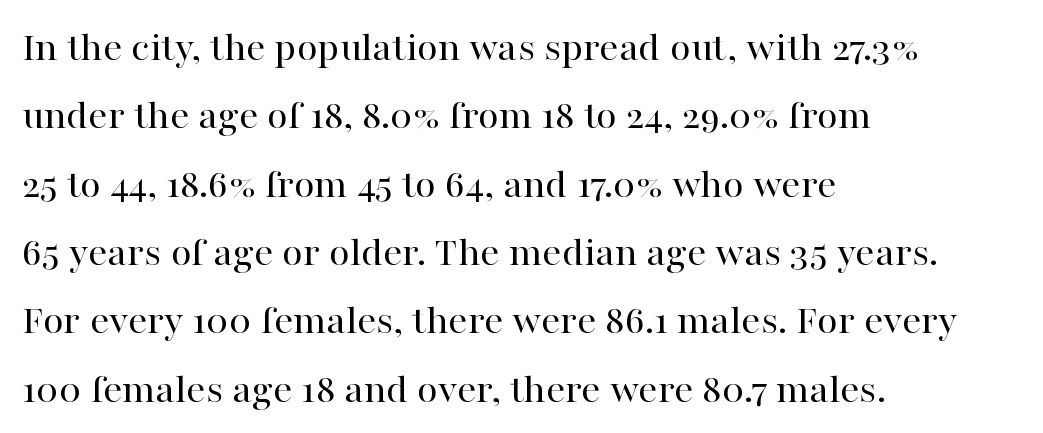
Q: Is the text bold? A: No.
Q: Is the text italic (slanted)? A: No, it is upright.
Q: Is the typeface a serif or a sans-serif typeface? A: Serif.
Q: Is the text underlined? A: No.
Q: How is the paragraph aligned? A: Left-aligned.
Q: Is the spacing between letters normal or unusually wide? A: Normal.
Q: Is the spacing between lines tight, normal or loose? A: Normal.
Q: Width (condensed, normal, or wide)? A: Normal.
Q: Stroke contrast? A: High.
Q: x-height? A: Medium.
Q: Monospaced? A: No.
